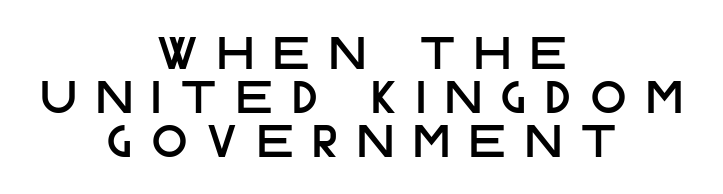
The image shows 46 px sans-serif type, upright; set centered, tight line spacing (0.96x), unusually wide letter spacing (+0.45 em), not underlined; low stroke contrast and a large x-height.
